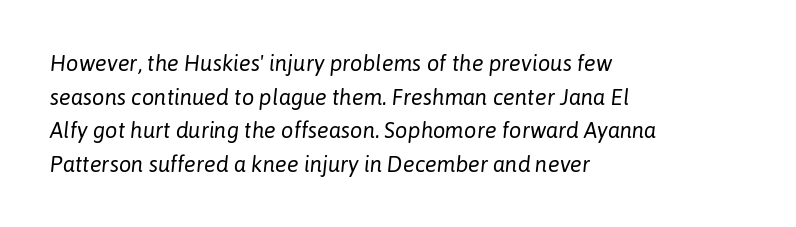
Emphasis-style slanted type is in use. The designer left line spacing at the default. Each line starts at the same left margin while the right side varies. A quiet, ordinary-to-light weight characterises the typeface.
